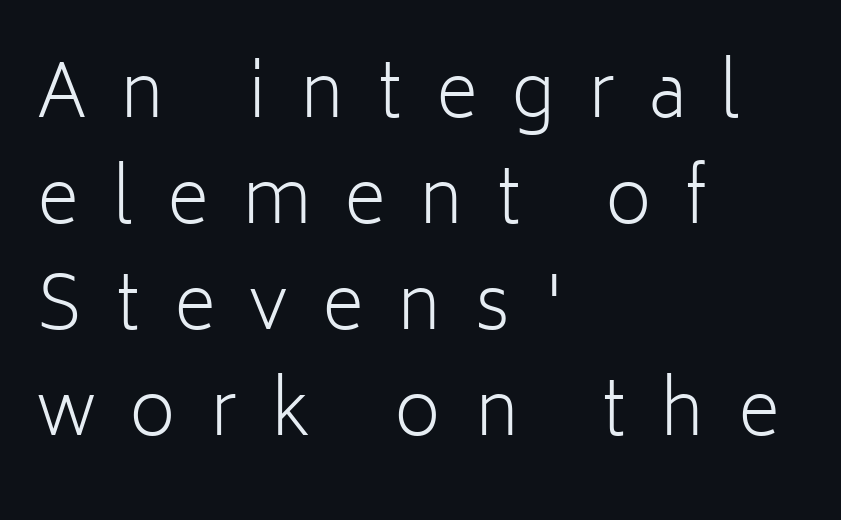
{"serif": "no", "italic": "no", "bold": "no", "weight": "light", "width": "normal", "stroke_contrast": "low", "x_height": "medium", "monospaced": "no", "underline": "no", "align": "left", "line_spacing": "normal", "line_spacing_ratio": 1.47, "letter_spacing": "wide", "letter_spacing_em": 0.47, "glyph_px": 72}
